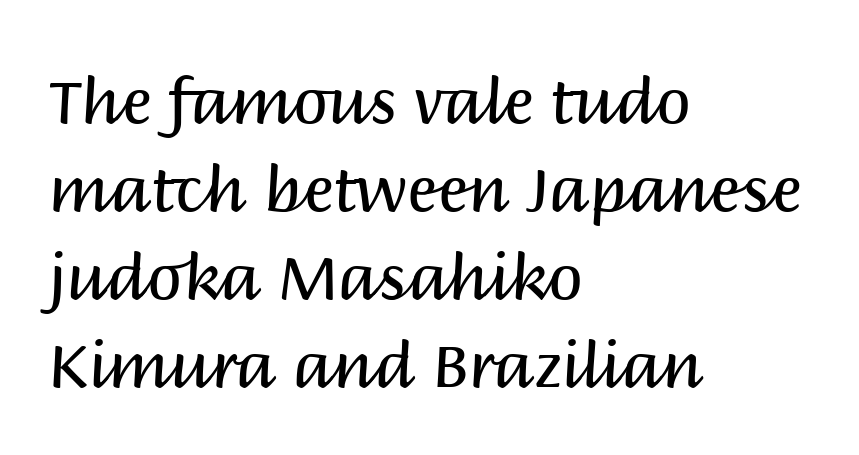
Q: Is the text bold? A: No.
Q: Is the text italic (slanted)? A: Yes.
Q: Is the typeface a serif or a sans-serif typeface? A: Sans-serif.
Q: Is the text underlined? A: No.
Q: How is the paragraph aligned? A: Left-aligned.
Q: Is the spacing between letters normal or unusually wide? A: Normal.
Q: Is the spacing between lines tight, normal or loose? A: Normal.
Q: Width (condensed, normal, or wide)? A: Normal.
Q: Stroke contrast? A: Medium.
Q: x-height? A: Large.
Q: Monospaced? A: No.
